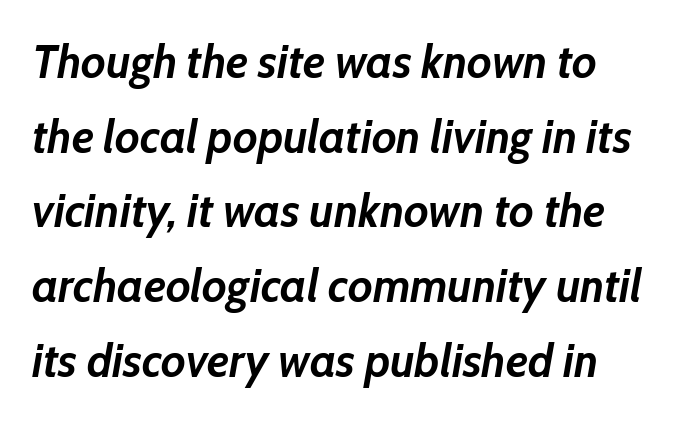
Standard letterfit; no display-style spreading of the glyphs. Do the characters align in a grid? No, the font is proportional. Italic: yes, the glyphs are oblique. Clear beneath every line of the passage. One glance says typical: line gaps are just what's usual. The passage shown is emphatically bold.
